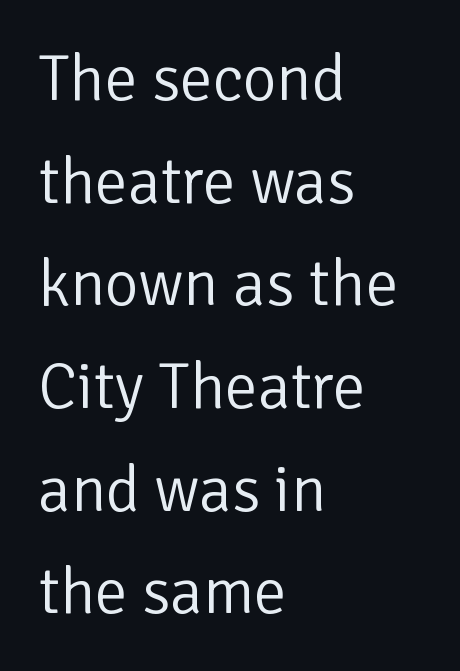
Q: Is the text bold? A: No.
Q: Is the text italic (slanted)? A: No, it is upright.
Q: Is the typeface a serif or a sans-serif typeface? A: Sans-serif.
Q: Is the text underlined? A: No.
Q: How is the paragraph aligned? A: Left-aligned.
Q: Is the spacing between letters normal or unusually wide? A: Normal.
Q: Is the spacing between lines tight, normal or loose? A: Normal.
Q: Width (condensed, normal, or wide)? A: Normal.
Q: Stroke contrast? A: Low.
Q: x-height? A: Medium.
Q: Monospaced? A: No.
